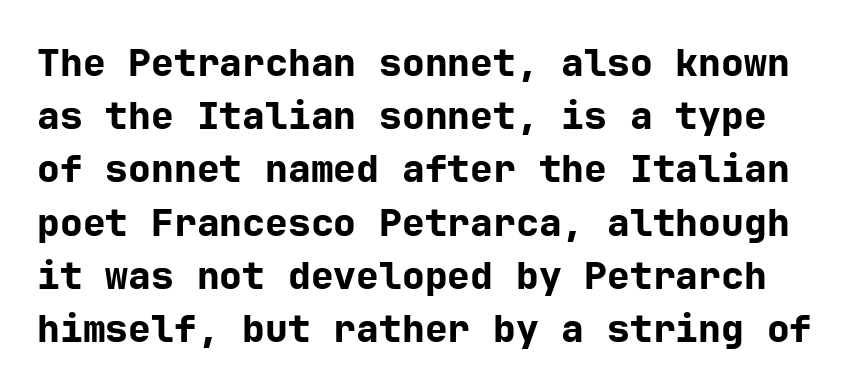
Honestly, the row spacing looks completely unremarkable. The baseline area is clear. This sample uses a sans-serif face. Words appear dense and cohesive because spacing is normal. The axis of the letterforms is exactly vertical. The font is running at its bold setting.
